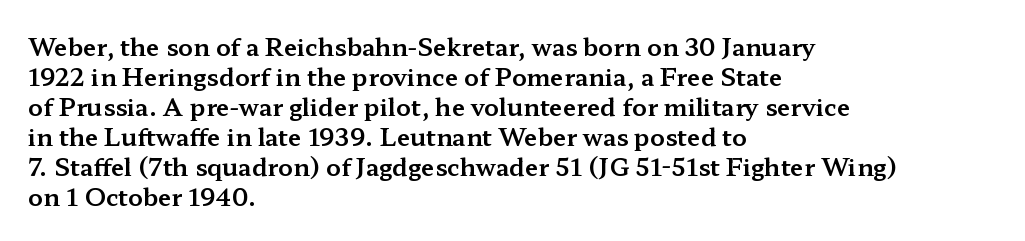
The lines in this sample share a left origin and differ only in where they stop. Tracking here is standard; glyphs follow each other at the usual distance. How would I describe the line gaps? Plain and ordinary. You can tell it's not italic because the verticals are truly vertical.
